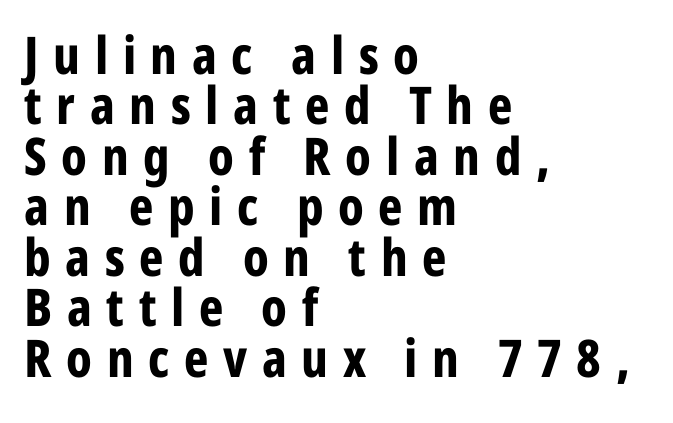
Q: Is the text bold? A: Yes.
Q: Is the text italic (slanted)? A: No, it is upright.
Q: Is the typeface a serif or a sans-serif typeface? A: Sans-serif.
Q: Is the text underlined? A: No.
Q: How is the paragraph aligned? A: Left-aligned.
Q: Is the spacing between letters normal or unusually wide? A: Unusually wide.
Q: Is the spacing between lines tight, normal or loose? A: Tight.
Q: Width (condensed, normal, or wide)? A: Condensed.
Q: Stroke contrast? A: Low.
Q: x-height? A: Medium.
Q: Monospaced? A: No.
